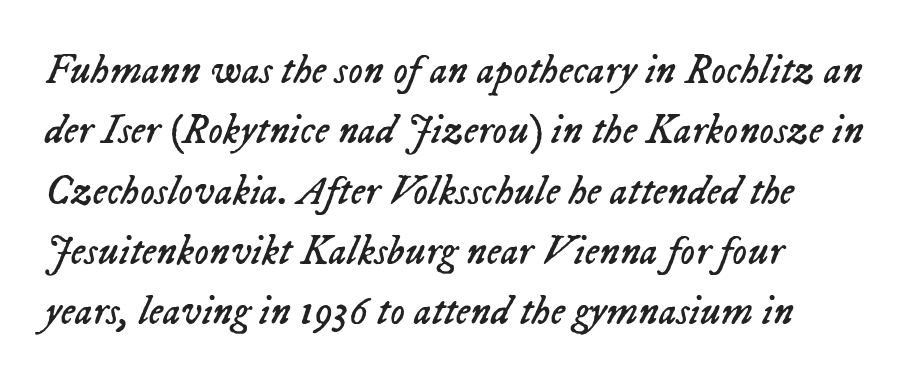
The image shows 41 px regular-weight type, italic (leaning right); set left-aligned, normal line spacing (1.47x), normal letter spacing, not underlined; low stroke contrast and a medium x-height.
